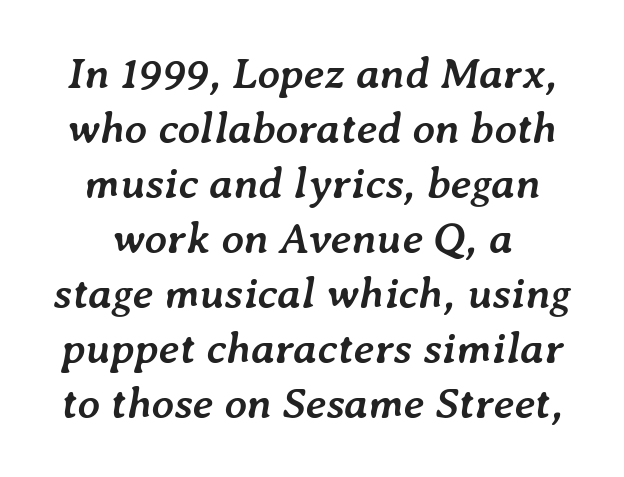
{"italic": "yes", "lean": "right", "slant_degrees": 7, "bold": "yes", "weight": "semibold", "width": "normal", "stroke_contrast": "low", "x_height": "medium", "monospaced": "no", "underline": "no", "line_spacing": "normal", "line_spacing_ratio": 1.25, "letter_spacing": "normal", "letter_spacing_em": 0.0, "glyph_px": 44}
